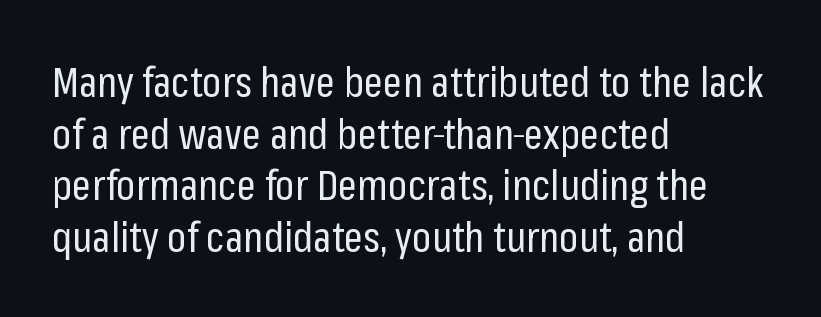
Spacing verdict: proportional, widths tailored to each character. Ascenders rise straight up at ninety degrees. In CSS terms this would be text-align: left. Each letter's strokes conclude bluntly, with no projecting serifs. In terms of letterspacing, this is plain default setting.
